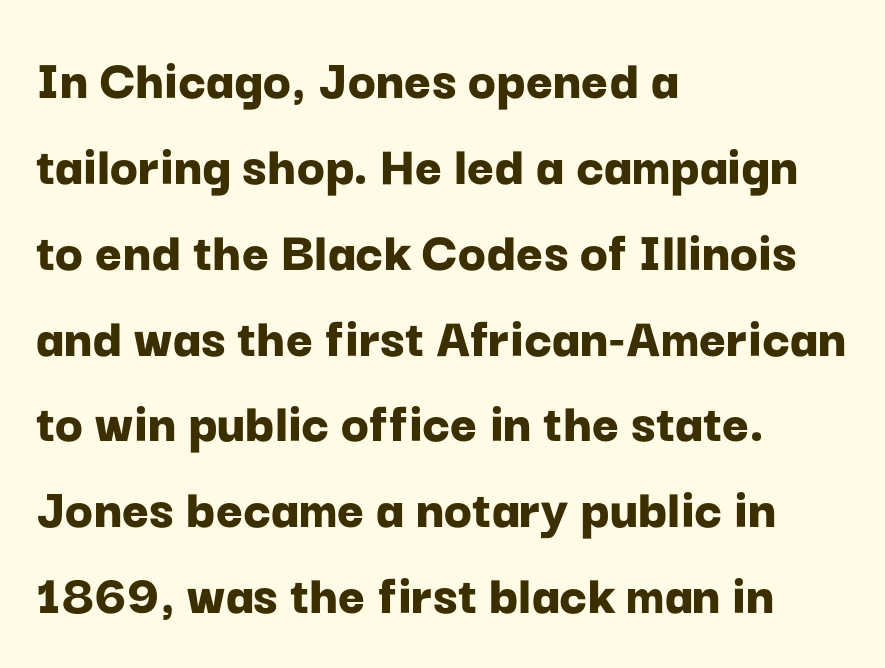
These lines are rendered in a variable-pitch font. The compositor pushed each line to the left boundary. You'd pick this weight for a headline — it's a proper bold. Compared with typical paragraphs, the rows here are spaced about the same. Italic? Not at all — the glyphs are vertical. A typesetter would call this zero additional tracking.
